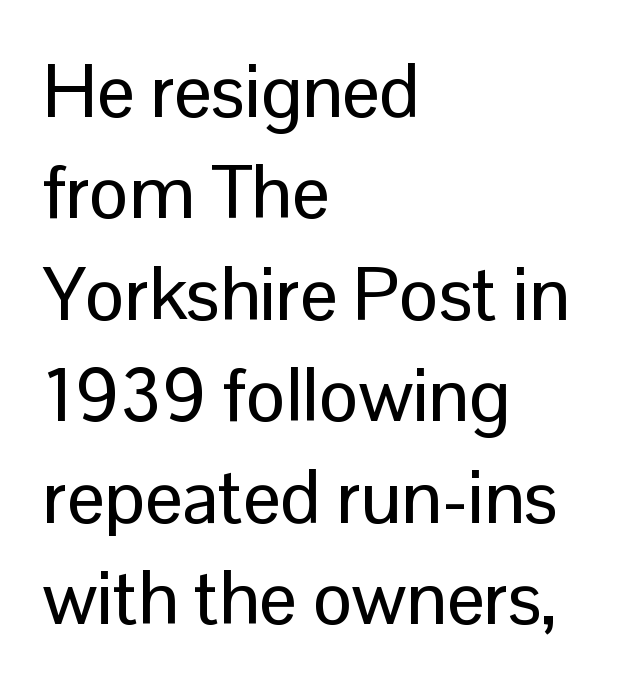
Q: Is the text italic (slanted)? A: No, it is upright.
Q: Is the typeface a serif or a sans-serif typeface? A: Sans-serif.
Q: Is the text underlined? A: No.
Q: How is the paragraph aligned? A: Left-aligned.
Q: Is the spacing between letters normal or unusually wide? A: Normal.
Q: Is the spacing between lines tight, normal or loose? A: Normal.
Q: Width (condensed, normal, or wide)? A: Normal.
Q: Stroke contrast? A: Low.
Q: x-height? A: Medium.
Q: Monospaced? A: No.
